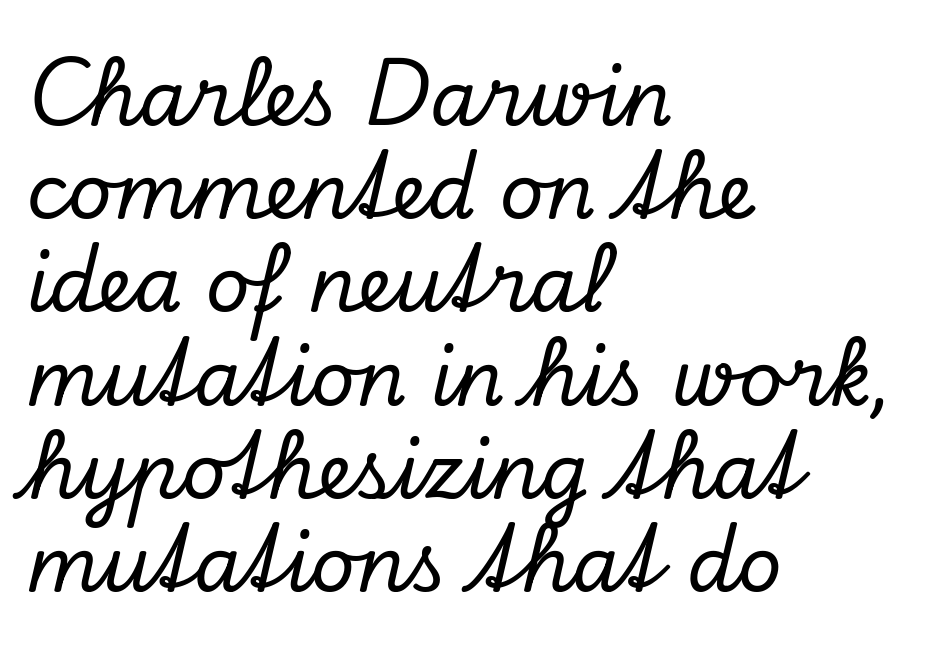
Q: Is the text italic (slanted)? A: Yes, it leans right by about 13 degrees.
Q: Is the typeface a serif or a sans-serif typeface? A: Serif.
Q: Is the text underlined? A: No.
Q: How is the paragraph aligned? A: Left-aligned.
Q: Is the spacing between letters normal or unusually wide? A: Normal.
Q: Width (condensed, normal, or wide)? A: Normal.
Q: Stroke contrast? A: Low.
Q: x-height? A: Small.
Q: Monospaced? A: No.
